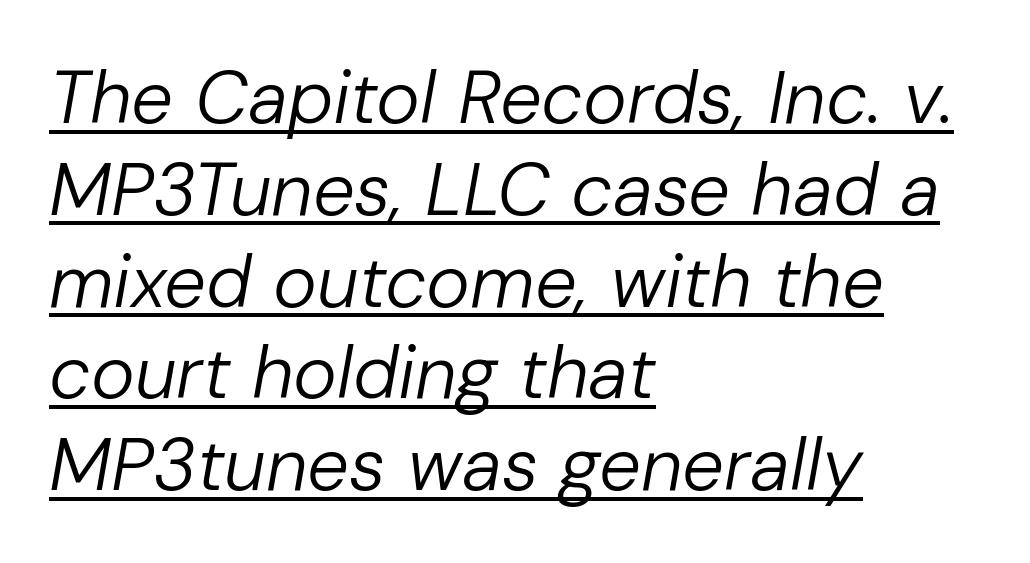
{"italic": "yes", "lean": "right", "slant_degrees": 10, "bold": "no", "weight": "regular", "width": "normal", "stroke_contrast": "low", "x_height": "medium", "monospaced": "no", "underline": "yes", "align": "left", "line_spacing_ratio": 1.24, "letter_spacing": "normal", "letter_spacing_em": 0.0, "glyph_px": 74}
